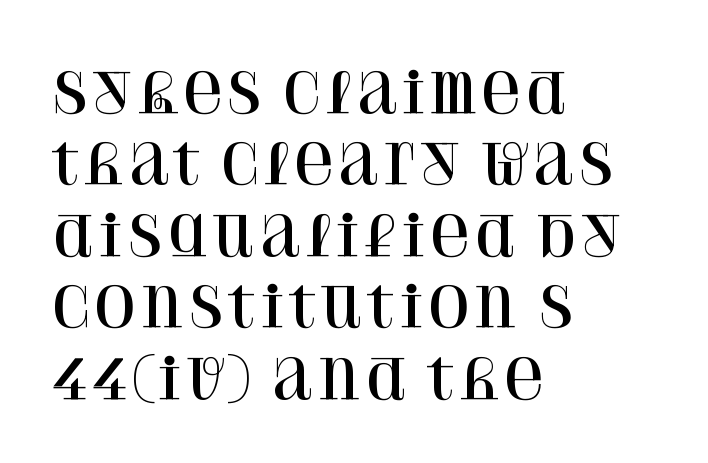
The image shows 55 px serif type, upright; set left-aligned, normal line spacing (1.3x), normal letter spacing, not underlined; high stroke contrast and a large x-height.
